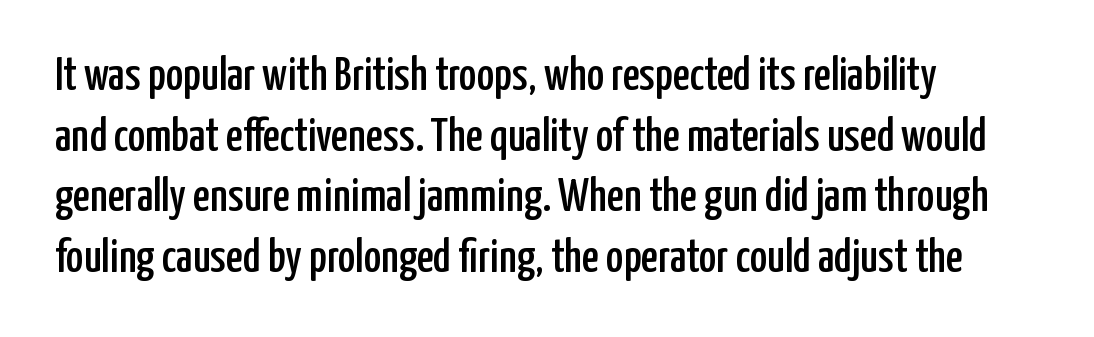
{"serif": "no", "italic": "no", "width": "condensed", "stroke_contrast": "low", "x_height": "medium", "monospaced": "no", "underline": "no", "align": "left", "line_spacing": "normal", "line_spacing_ratio": 1.29, "letter_spacing": "normal", "letter_spacing_em": 0.0, "glyph_px": 47}
